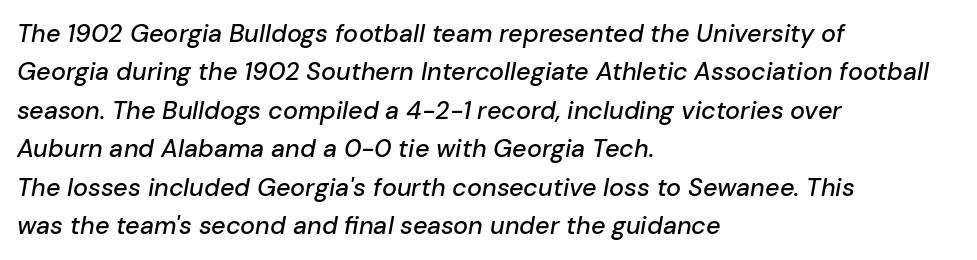
{"italic": "yes", "lean": "right", "slant_degrees": 10, "underline": "no", "align": "left", "line_spacing": "normal", "line_spacing_ratio": 1.54, "letter_spacing": "normal", "letter_spacing_em": 0.0, "glyph_px": 25}
